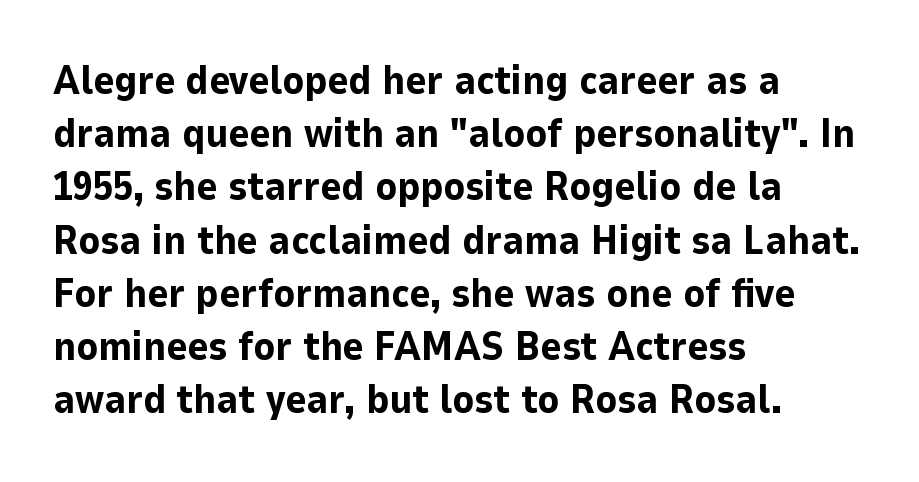
Q: Is the text bold? A: Yes.
Q: Is the text italic (slanted)? A: No, it is upright.
Q: Is the typeface a serif or a sans-serif typeface? A: Sans-serif.
Q: Is the text underlined? A: No.
Q: How is the paragraph aligned? A: Left-aligned.
Q: Is the spacing between letters normal or unusually wide? A: Normal.
Q: Is the spacing between lines tight, normal or loose? A: Normal.
Q: Width (condensed, normal, or wide)? A: Normal.
Q: Stroke contrast? A: Low.
Q: x-height? A: Medium.
Q: Monospaced? A: No.
